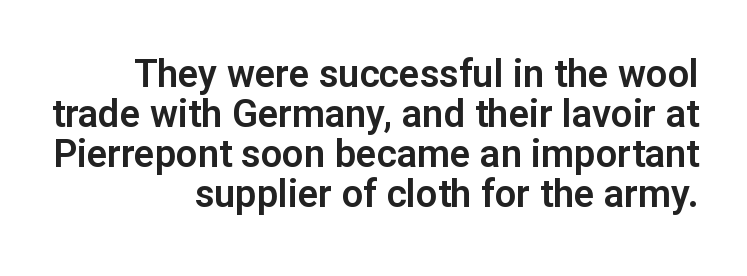
{"serif": "no", "italic": "no", "width": "normal", "stroke_contrast": "low", "x_height": "medium", "monospaced": "no", "underline": "no", "align": "right", "line_spacing": "tight", "line_spacing_ratio": 1.05, "letter_spacing": "normal", "letter_spacing_em": 0.0, "glyph_px": 38}
